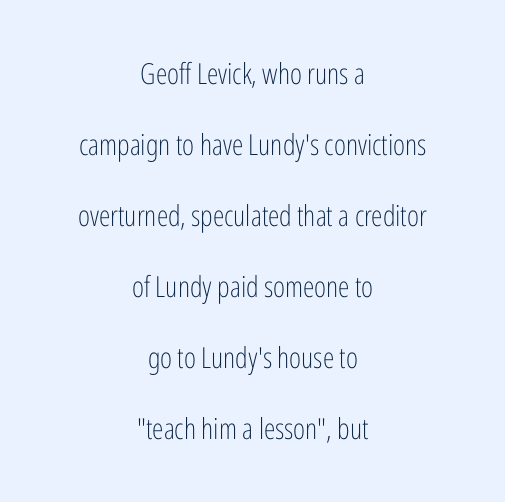
Q: Is the text bold? A: No.
Q: Is the text italic (slanted)? A: No, it is upright.
Q: Is the typeface a serif or a sans-serif typeface? A: Sans-serif.
Q: Is the text underlined? A: No.
Q: How is the paragraph aligned? A: Centered.
Q: Is the spacing between letters normal or unusually wide? A: Normal.
Q: Is the spacing between lines tight, normal or loose? A: Loose.
Q: Width (condensed, normal, or wide)? A: Condensed.
Q: Stroke contrast? A: Low.
Q: x-height? A: Medium.
Q: Monospaced? A: No.
